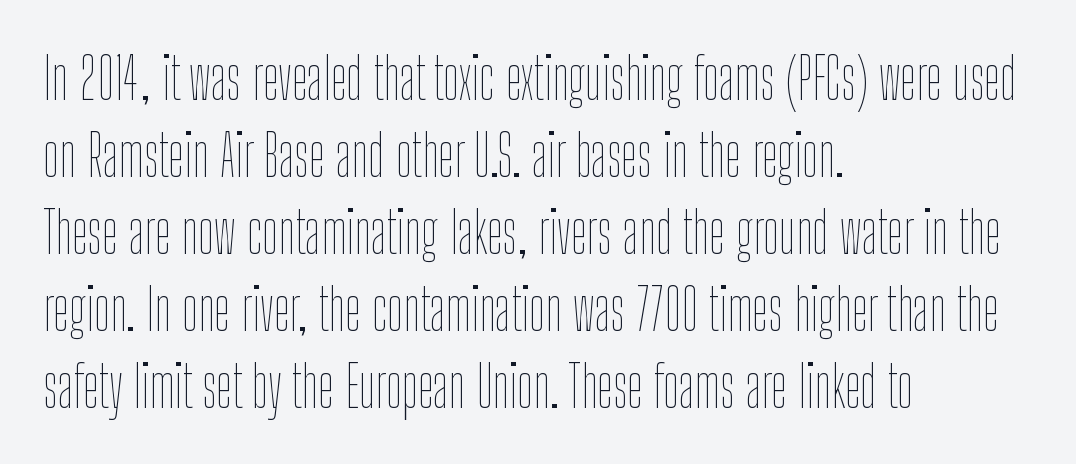
Q: Is the text bold? A: No.
Q: Is the text italic (slanted)? A: No, it is upright.
Q: Is the text underlined? A: No.
Q: How is the paragraph aligned? A: Left-aligned.
Q: Is the spacing between letters normal or unusually wide? A: Normal.
Q: Is the spacing between lines tight, normal or loose? A: Normal.
Q: Width (condensed, normal, or wide)? A: Condensed.
Q: Stroke contrast? A: Low.
Q: x-height? A: Medium.
Q: Monospaced? A: No.
